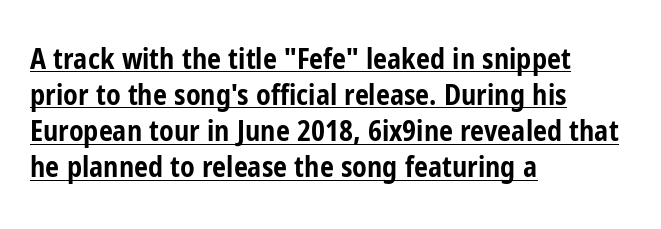
Q: Is the text bold? A: Yes.
Q: Is the text italic (slanted)? A: No, it is upright.
Q: Is the typeface a serif or a sans-serif typeface? A: Sans-serif.
Q: Is the text underlined? A: Yes.
Q: How is the paragraph aligned? A: Left-aligned.
Q: Is the spacing between letters normal or unusually wide? A: Normal.
Q: Is the spacing between lines tight, normal or loose? A: Normal.
Q: Width (condensed, normal, or wide)? A: Condensed.
Q: Stroke contrast? A: Low.
Q: x-height? A: Medium.
Q: Monospaced? A: No.
